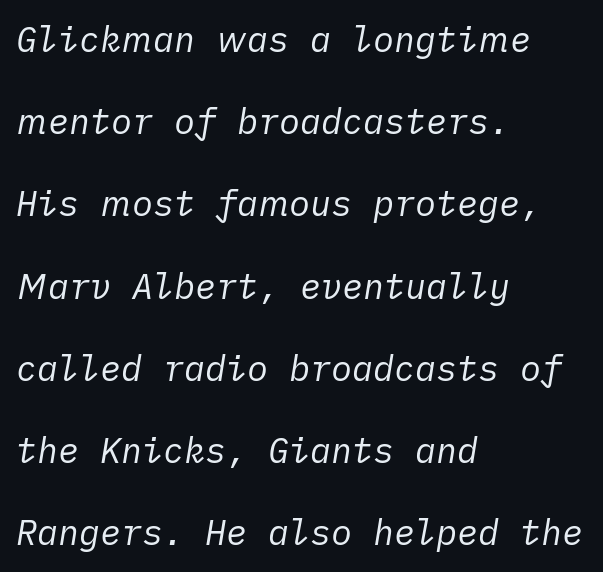
Only glyphs here, with clear space below each row. The specimen reads as italic at a glance. The line-height multiplier appears high, well above default. Nothing heavy about these letters — not bold at all.
